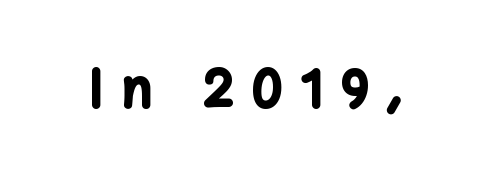
Q: Is the text bold? A: Yes.
Q: Is the text italic (slanted)? A: No, it is upright.
Q: Is the typeface a serif or a sans-serif typeface? A: Sans-serif.
Q: Is the text underlined? A: No.
Q: Is the spacing between letters normal or unusually wide? A: Unusually wide.
Q: Width (condensed, normal, or wide)? A: Normal.
Q: Stroke contrast? A: Low.
Q: x-height? A: Medium.
Q: Monospaced? A: No.
